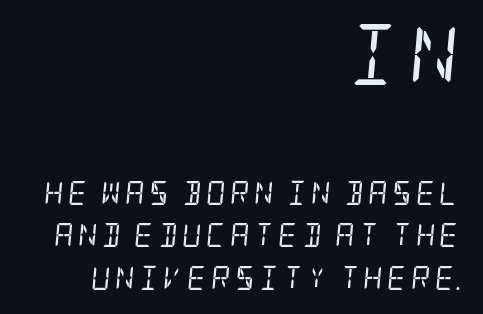
{"serif": "yes", "italic": "yes", "lean": "right", "slant_degrees": 5, "bold": "no", "weight": "regular", "width": "condensed", "stroke_contrast": "low", "x_height": "large", "underline": "no", "align": "right", "line_spacing_ratio": 1.77, "larger_block": "first", "size_ratio": 2.54, "glyph_px": 61}
